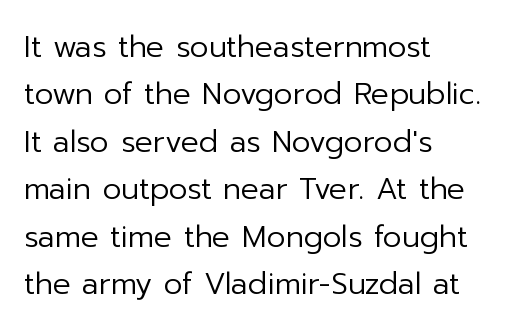
The gaps between neighbouring characters are ordinary and unremarkable. This sample is left-justified, so line endings fall wherever the words run out. Does the type have serifs? No, each stem ends abruptly. Honestly, there is no underline to notice here at all. No heavy texture on the line: the type isn't bold.
